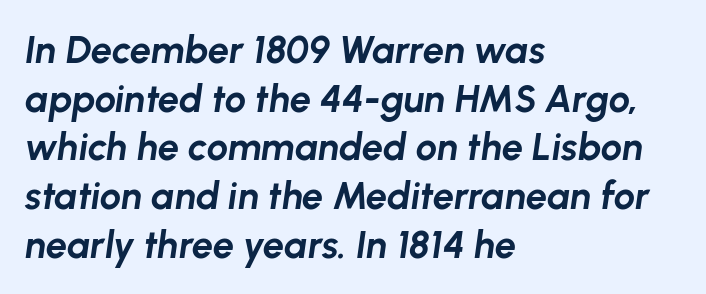
Q: Is the text bold? A: Yes.
Q: Is the text italic (slanted)? A: Yes, it leans right by about 8 degrees.
Q: Is the text underlined? A: No.
Q: How is the paragraph aligned? A: Left-aligned.
Q: Is the spacing between letters normal or unusually wide? A: Normal.
Q: Is the spacing between lines tight, normal or loose? A: Normal.
Q: Width (condensed, normal, or wide)? A: Normal.
Q: Stroke contrast? A: Low.
Q: x-height? A: Medium.
Q: Monospaced? A: No.
